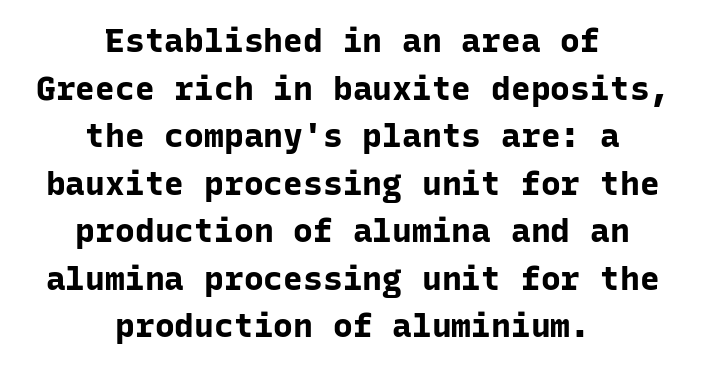
{"serif": "no", "italic": "no", "bold": "yes", "weight": "bold", "width": "normal", "stroke_contrast": "low", "x_height": "medium", "monospaced": "yes", "underline": "no", "align": "center", "line_spacing": "normal", "line_spacing_ratio": 1.44, "letter_spacing": "normal", "letter_spacing_em": 0.0, "glyph_px": 33}
